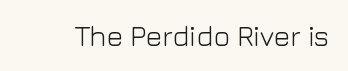
The image shows 28 px light sans-serif type, upright; set normal letter spacing, not underlined; low stroke contrast and a medium x-height.
